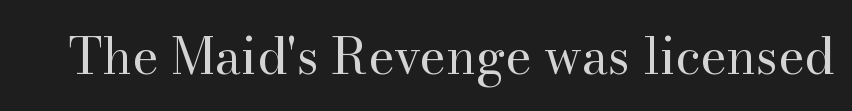
{"serif": "yes", "italic": "no", "bold": "no", "weight": "regular", "width": "normal", "stroke_contrast": "high", "x_height": "small", "monospaced": "no", "underline": "no", "letter_spacing": "normal", "letter_spacing_em": 0.0, "glyph_px": 50}
